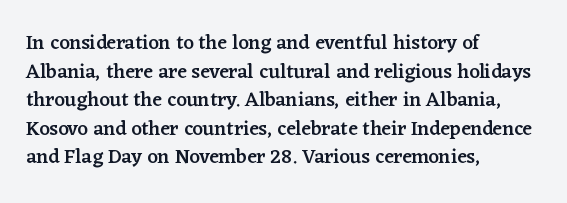
{"italic": "no", "bold": "semi", "underline": "no", "align": "left", "line_spacing": "normal", "line_spacing_ratio": 1.43, "letter_spacing": "normal", "letter_spacing_em": 0.0, "glyph_px": 20}
